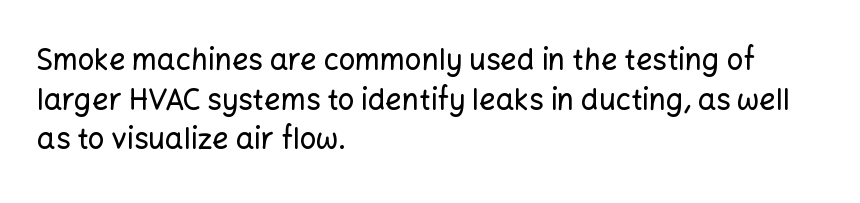
{"serif": "no", "italic": "no", "width": "normal", "stroke_contrast": "low", "x_height": "medium", "monospaced": "no", "underline": "no", "align": "left", "line_spacing": "normal", "line_spacing_ratio": 1.37, "letter_spacing": "normal", "letter_spacing_em": 0.0, "glyph_px": 29}
